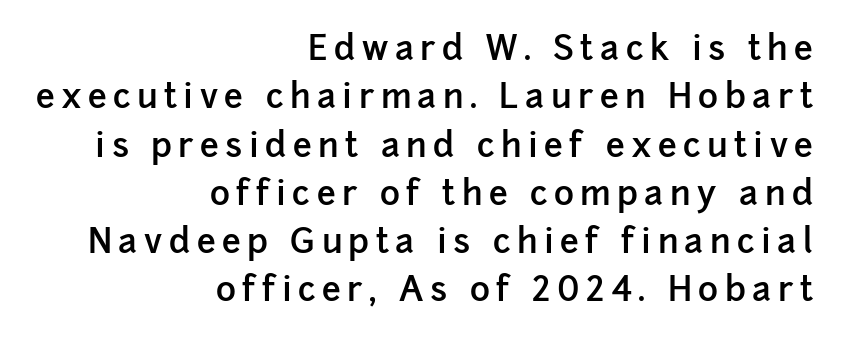
{"serif": "no", "italic": "no", "bold": "semi", "weight": "semibold", "width": "normal", "stroke_contrast": "low", "x_height": "medium", "monospaced": "no", "underline": "no", "align": "right", "line_spacing": "normal", "line_spacing_ratio": 1.42, "glyph_px": 34}
